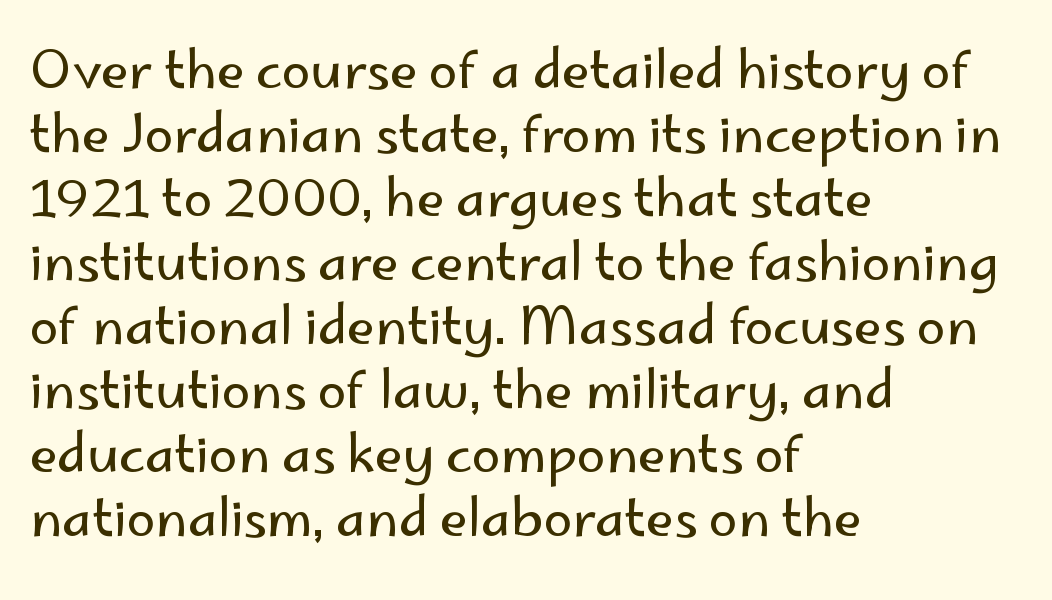
{"serif": "no", "italic": "no", "bold": "no", "weight": "regular", "width": "normal", "stroke_contrast": "low", "x_height": "small", "monospaced": "no", "underline": "no", "align": "left", "line_spacing_ratio": 1.23, "letter_spacing": "normal", "letter_spacing_em": 0.0, "glyph_px": 52}
